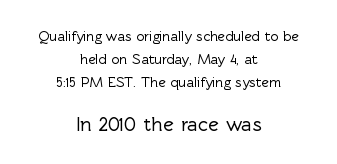
Q: Is the text italic (slanted)? A: No, it is upright.
Q: Is the text underlined? A: No.
Q: How is the paragraph aligned? A: Centered.
Q: Is the spacing between letters normal or unusually wide? A: Normal.
Q: Is the spacing between lines tight, normal or loose? A: Normal.
Q: Which block of text is set in a larger size, the first (top) or the second (bottom)? A: The second (bottom) one.
